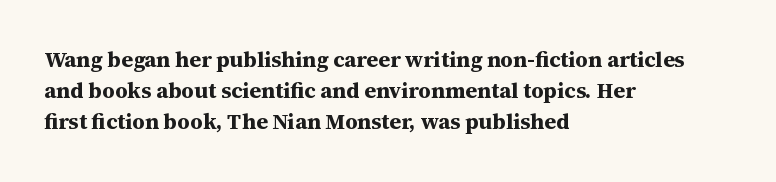
Ordinary non-slanted type is in use. The space between consecutive lines is moderate. The strokes are fattened all the way to bold. No extra tracking has been applied to these lines. Quick note: underline off. The typesetter chose a ragged-right arrangement here.
